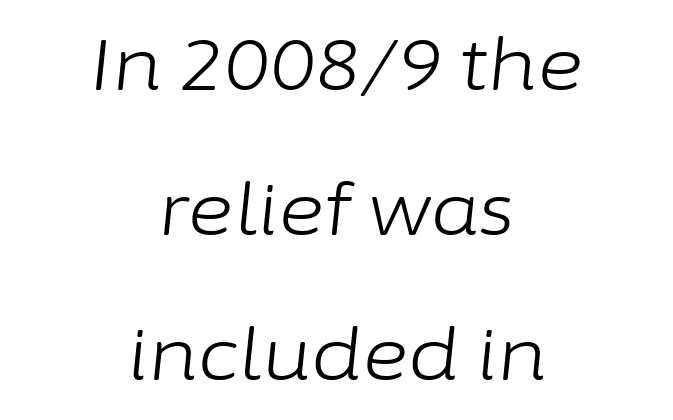
{"italic": "yes", "lean": "right", "slant_degrees": 6, "bold": "no", "weight": "light", "width": "normal", "stroke_contrast": "low", "x_height": "medium", "monospaced": "no", "underline": "no", "align": "center", "line_spacing": "loose", "line_spacing_ratio": 2.04, "letter_spacing": "normal", "letter_spacing_em": 0.0, "glyph_px": 71}
